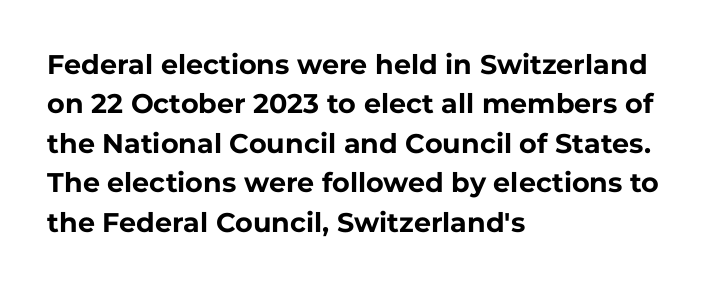
The line texture is even and compact thanks to regular tracking. Notice how the passage keeps a crisp vertical edge on the left only. Rendered with straight, roman letterforms. A bare baseline throughout the passage. One glance says typical: line gaps are just what's usual.
